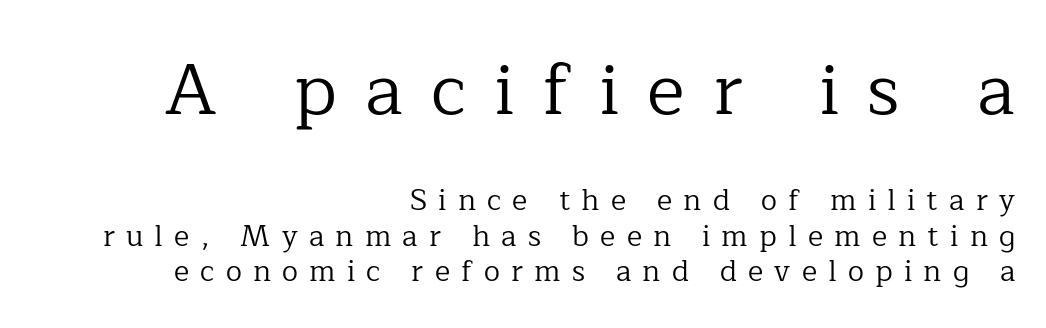
Q: Is the text bold? A: No.
Q: Is the text italic (slanted)? A: No, it is upright.
Q: Is the typeface a serif or a sans-serif typeface? A: Serif.
Q: Is the text underlined? A: No.
Q: How is the paragraph aligned? A: Right-aligned.
Q: Is the spacing between letters normal or unusually wide? A: Unusually wide.
Q: Which block of text is set in a larger size, the first (top) or the second (bottom)? A: The first (top) one.
Q: Width (condensed, normal, or wide)? A: Normal.
Q: Stroke contrast? A: Low.
Q: x-height? A: Medium.
Q: Monospaced? A: No.
